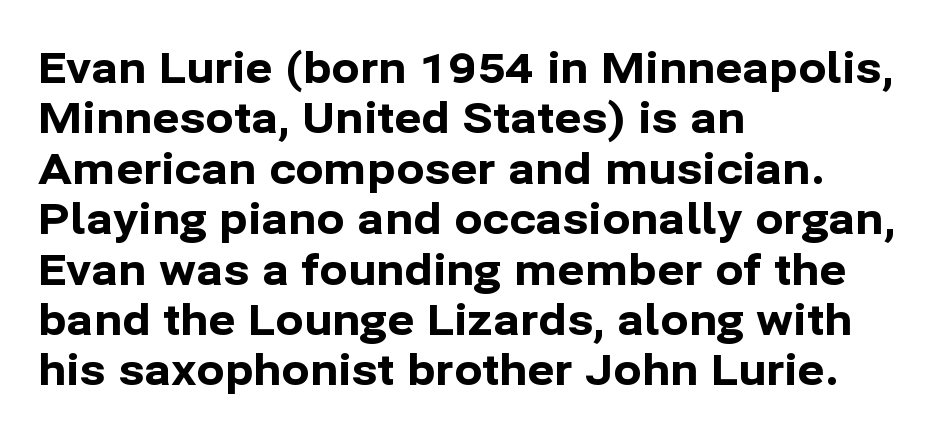
The image shows 42 px bold sans-serif type, upright; set left-aligned, line spacing 1.2x, normal letter spacing, not underlined; low stroke contrast and a medium x-height.
